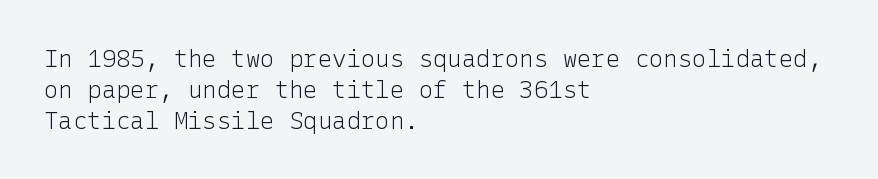
The image shows 24 px text type, upright; set left-aligned, normal line spacing (1.29x), normal letter spacing, not underlined.
